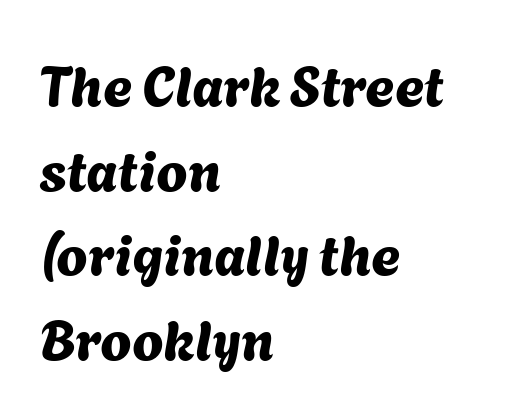
Q: Is the typeface a serif or a sans-serif typeface? A: Sans-serif.
Q: Is the text underlined? A: No.
Q: How is the paragraph aligned? A: Left-aligned.
Q: Is the spacing between letters normal or unusually wide? A: Normal.
Q: Is the spacing between lines tight, normal or loose? A: Normal.
Q: Width (condensed, normal, or wide)? A: Normal.
Q: Stroke contrast? A: Medium.
Q: x-height? A: Medium.
Q: Monospaced? A: No.
